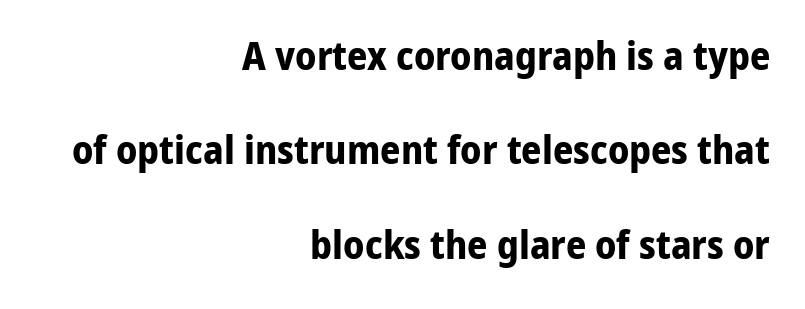
{"serif": "no", "italic": "no", "bold": "yes", "weight": "bold", "width": "normal", "stroke_contrast": "low", "x_height": "medium", "monospaced": "no", "underline": "no", "align": "right", "line_spacing": "loose", "line_spacing_ratio": 2.36, "letter_spacing": "normal", "letter_spacing_em": 0.0, "glyph_px": 40}
